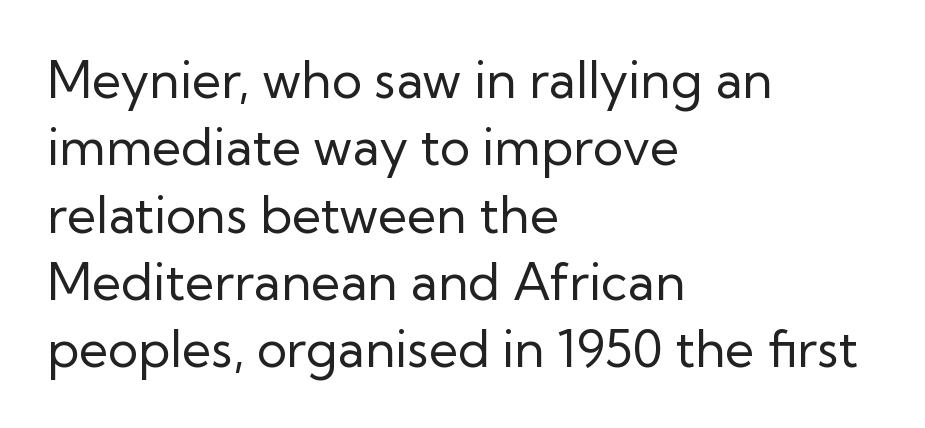
The image shows 51 px regular-weight sans-serif type, upright; set left-aligned, normal line spacing (1.32x), normal letter spacing, not underlined; low stroke contrast and a medium x-height.
